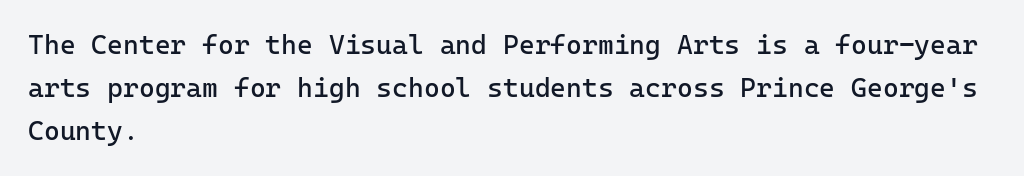
Posture: straight, roman, zero tilt. Notice how descenders clear the ascenders below comfortably — that's standard leading. Visually the block forms a straight wall on the left and a jagged coastline on the right. Descenders hang freely into open space. The type is set solid horizontally, with unmodified tracking. Heft: none added — not bold.
